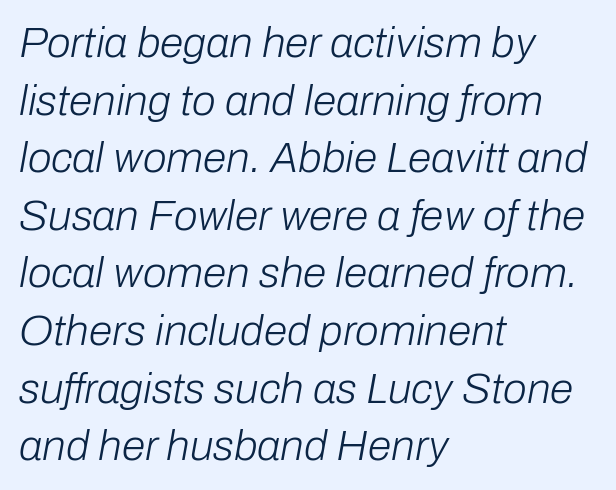
Characters are canted at an angle relative to the baseline's perpendicular. Line starts are locked; line ends wander. Nobody touched the tracking dial on this one. The letterforms sit at book weight or below. This block has exactly the height ordinary leading produces.
